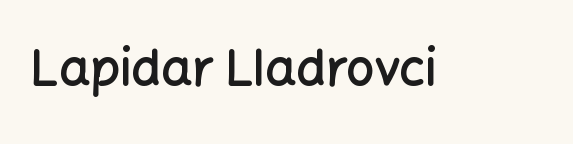
{"serif": "no", "italic": "no", "bold": "semi", "weight": "semibold", "width": "normal", "stroke_contrast": "low", "x_height": "medium", "monospaced": "no", "underline": "no", "letter_spacing": "normal", "letter_spacing_em": 0.0, "glyph_px": 49}
